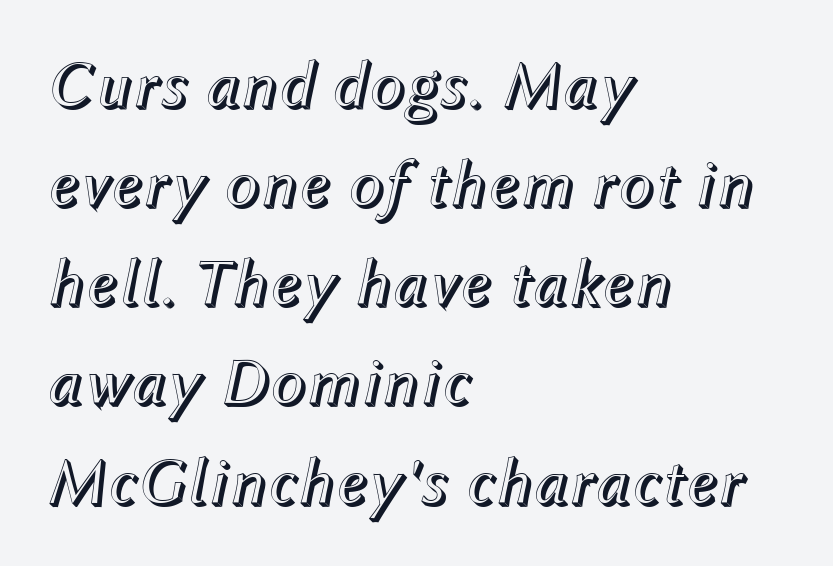
Q: Is the text italic (slanted)? A: Yes, it leans right by about 12 degrees.
Q: Is the text underlined? A: No.
Q: How is the paragraph aligned? A: Left-aligned.
Q: Is the spacing between letters normal or unusually wide? A: Normal.
Q: Is the spacing between lines tight, normal or loose? A: Normal.
Q: Width (condensed, normal, or wide)? A: Normal.
Q: x-height? A: Medium.
Q: Monospaced? A: No.
